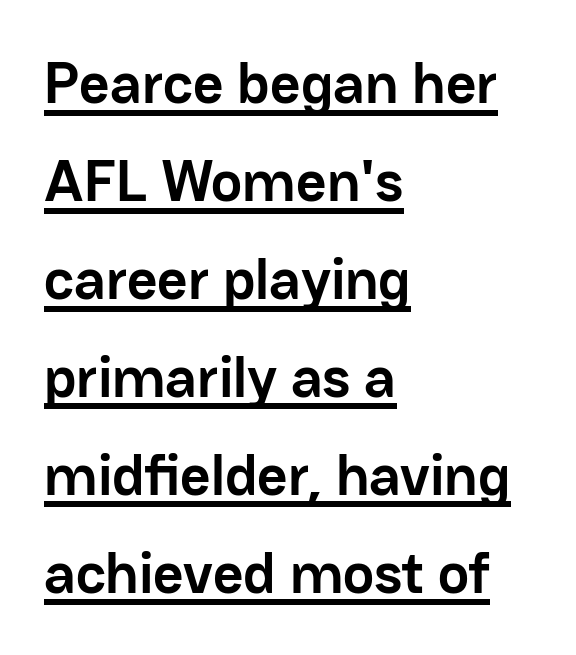
Q: Is the text bold? A: Yes.
Q: Is the text italic (slanted)? A: No, it is upright.
Q: Is the typeface a serif or a sans-serif typeface? A: Sans-serif.
Q: Is the text underlined? A: Yes.
Q: How is the paragraph aligned? A: Left-aligned.
Q: Is the spacing between letters normal or unusually wide? A: Normal.
Q: Is the spacing between lines tight, normal or loose? A: Normal.
Q: Width (condensed, normal, or wide)? A: Normal.
Q: Stroke contrast? A: Low.
Q: x-height? A: Medium.
Q: Monospaced? A: No.
